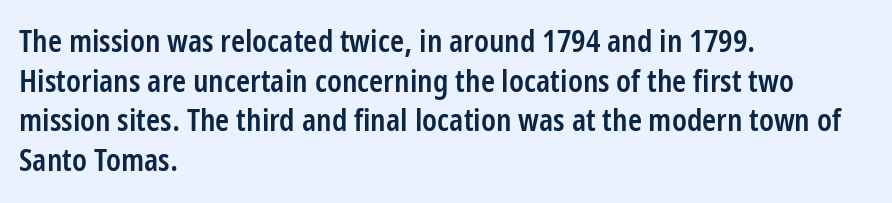
Q: Is the text bold? A: Semi-bold.
Q: Is the text italic (slanted)? A: No, it is upright.
Q: Is the typeface a serif or a sans-serif typeface? A: Sans-serif.
Q: Is the text underlined? A: No.
Q: How is the paragraph aligned? A: Left-aligned.
Q: Is the spacing between letters normal or unusually wide? A: Normal.
Q: Width (condensed, normal, or wide)? A: Condensed.
Q: Stroke contrast? A: Low.
Q: x-height? A: Medium.
Q: Monospaced? A: No.
